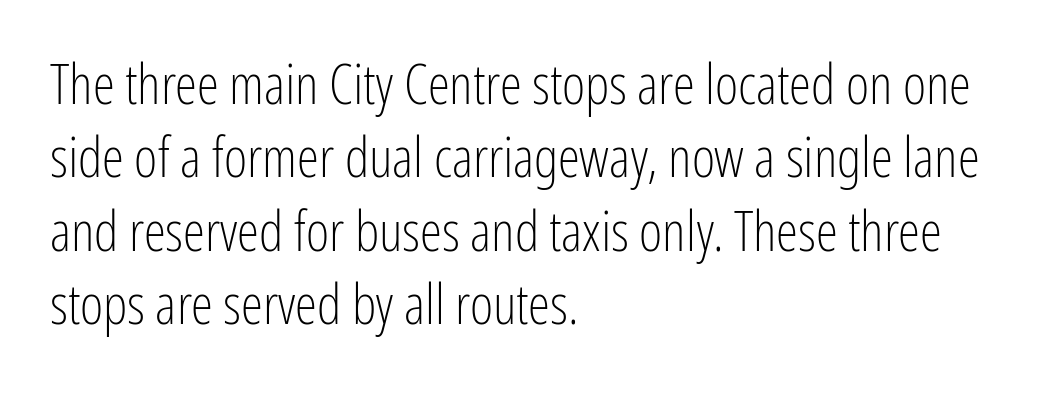
The image shows 56 px light, condensed sans-serif type, upright; set left-aligned, normal line spacing (1.31x), normal letter spacing, not underlined; low stroke contrast and a medium x-height.
